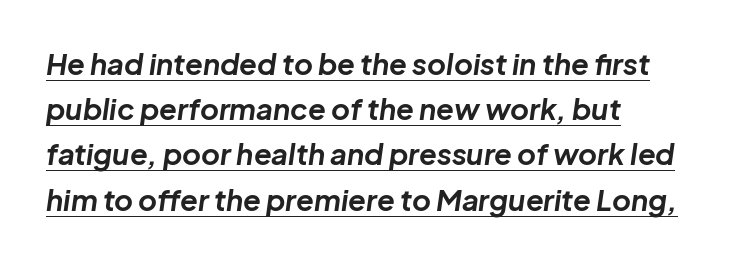
The letters are bold, with thick, heavy strokes. Between one letter and the next there's only the usual sliver of space. A typesetter would call this proportional, since set widths differ per character. Compared with typical paragraphs, the rows here are spaced about the same. The lines in this sample share a left origin and differ only in where they stop. This sample uses an oblique cut, with every glyph tilted off the vertical.
